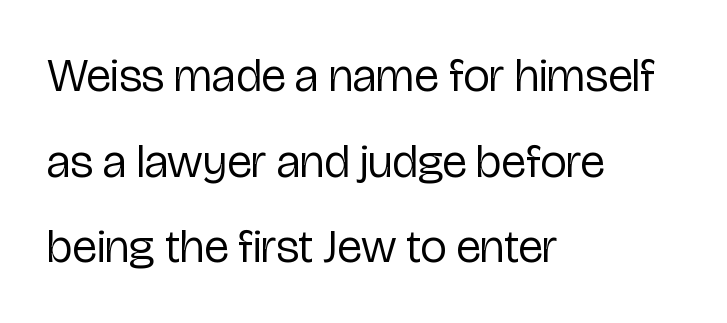
This rendering leaves character spacing at its baseline value. Heft: none added — not bold. Rendered with straight, roman letterforms. The ragged edge is on the right, which tells us the setting is flush left.
